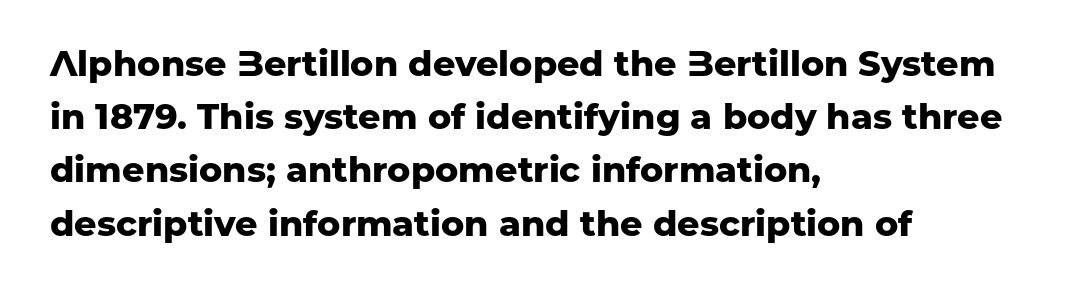
Q: Is the text bold? A: Yes.
Q: Is the text italic (slanted)? A: No, it is upright.
Q: Is the typeface a serif or a sans-serif typeface? A: Sans-serif.
Q: Is the text underlined? A: No.
Q: How is the paragraph aligned? A: Left-aligned.
Q: Is the spacing between letters normal or unusually wide? A: Normal.
Q: Is the spacing between lines tight, normal or loose? A: Normal.
Q: Width (condensed, normal, or wide)? A: Normal.
Q: Stroke contrast? A: Low.
Q: x-height? A: Medium.
Q: Monospaced? A: No.
